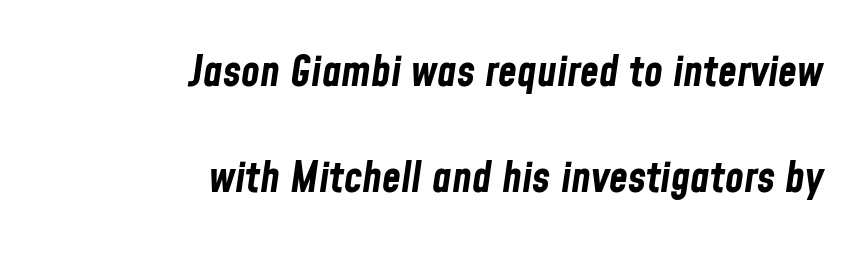
The image shows 43 px bold, condensed type, italic (leaning right); set right-aligned, loose line spacing (2.47x), normal letter spacing, not underlined; low stroke contrast and a medium x-height.
